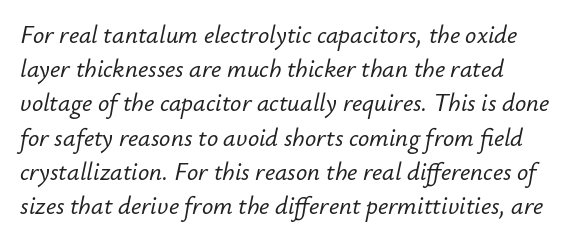
{"italic": "yes", "lean": "right", "slant_degrees": 12, "underline": "no", "line_spacing": "normal", "line_spacing_ratio": 1.37, "letter_spacing": "normal", "letter_spacing_em": 0.0, "glyph_px": 25}
